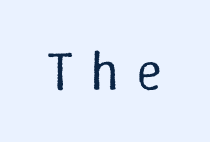
The image shows 55 px regular-weight type, upright; set unusually wide letter spacing (+0.3 em), not underlined; low stroke contrast and a medium x-height.
